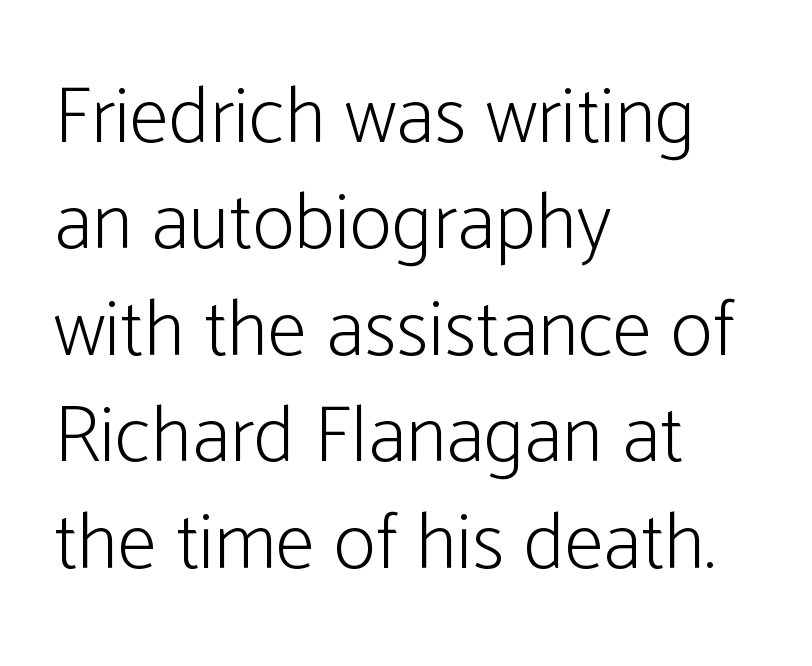
Line beginnings align vertically; line endings do not. Designer's note — italics off, roman on. Note the varied advance widths — an 'i' is clearly narrower than an 'm'. The rendering uses a moderate line-height, typical for paragraphs.
